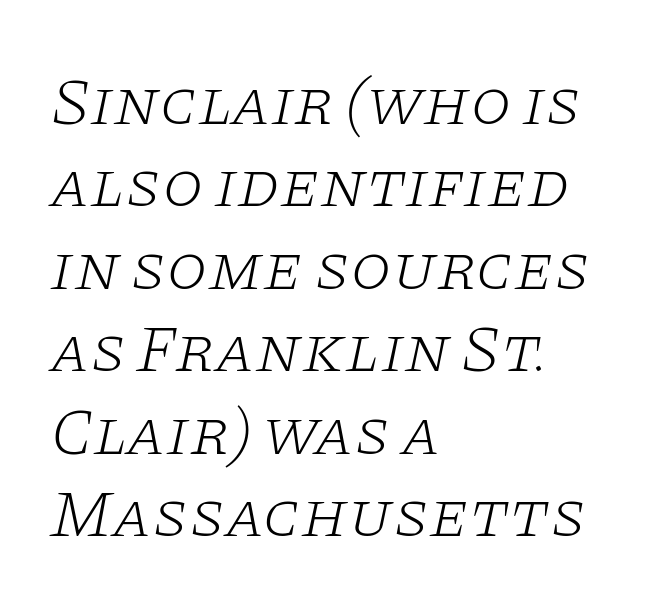
Observe the ordinary spacing: letters are neighbours, not strangers. Anything drawn beneath the words? Only blank space. Does the lettering tilt? It does — this is italic. Is this a fixed-width face? No — the glyphs have proportional, varying widths.
